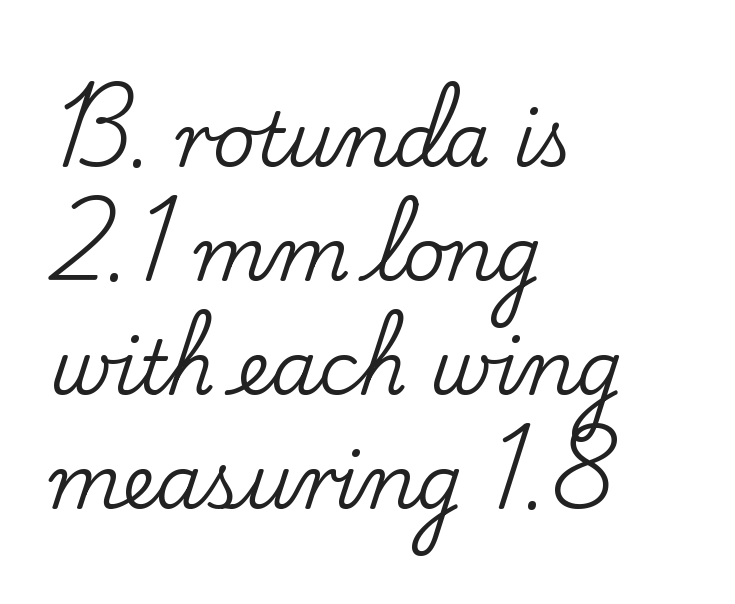
{"serif": "yes", "width": "normal", "stroke_contrast": "low", "x_height": "small", "monospaced": "no", "underline": "no", "align": "left", "line_spacing": "normal", "line_spacing_ratio": 1.54, "letter_spacing": "normal", "letter_spacing_em": 0.0, "glyph_px": 74}
